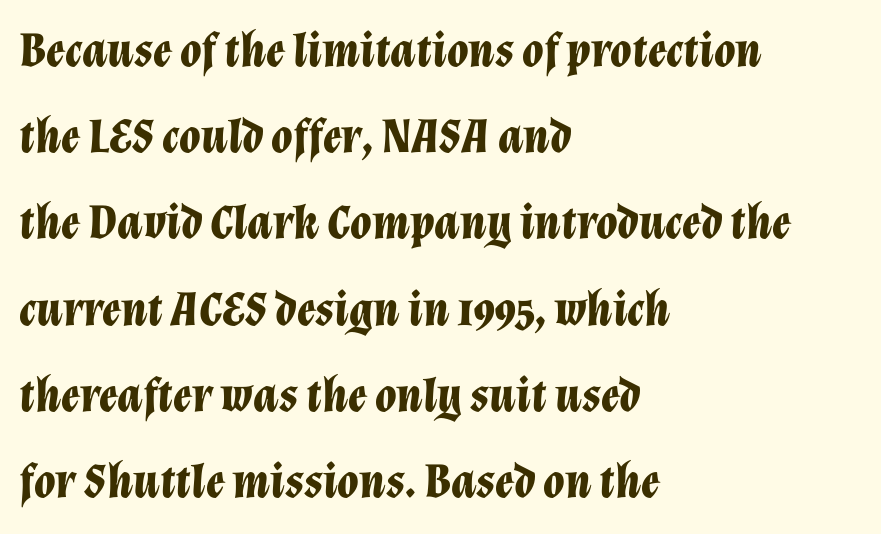
The image shows 49 px bold type, italic (leaning right); set left-aligned, line spacing 1.76x, normal letter spacing, not underlined; low stroke contrast and a medium x-height.
